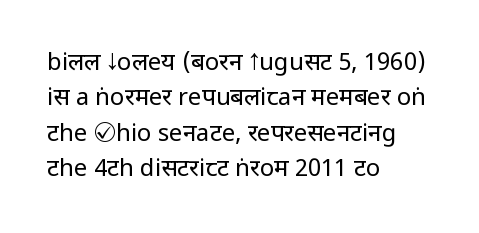
The image shows 24 px text type, upright; set left-aligned, normal line spacing (1.47x), normal letter spacing, not underlined.
